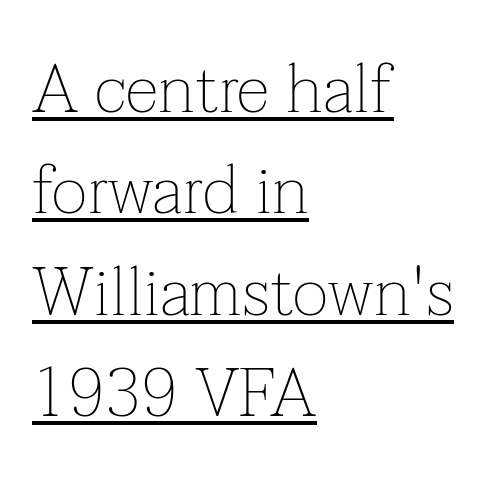
The image shows 68 px thin serif type, upright; set left-aligned, normal line spacing (1.49x), normal letter spacing, underlined; low stroke contrast and a medium x-height.
